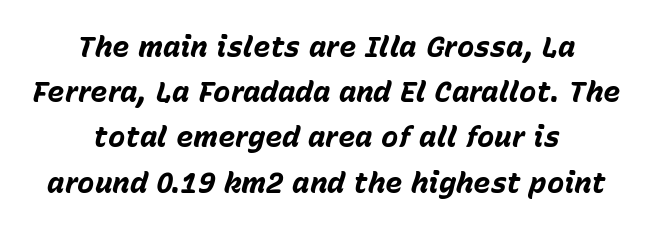
Posture: slanted. Has an underline been added? It has not. The passage shown has conventional tracking throughout. A typesetter would call this proportional, since set widths differ per character. Every row of glyphs is offset so its center matches the block's center. Strong, thick strokes mark this as bold type.
